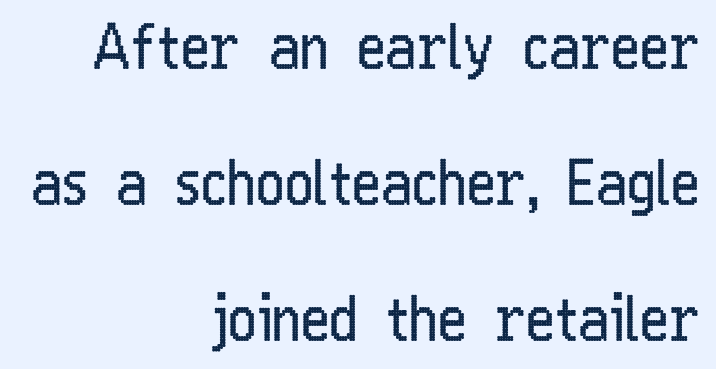
{"serif": "no", "italic": "no", "bold": "no", "weight": "regular", "width": "condensed", "stroke_contrast": "low", "x_height": "medium", "monospaced": "no", "underline": "no", "align": "right", "line_spacing": "loose", "line_spacing_ratio": 2.19, "letter_spacing": "normal", "letter_spacing_em": 0.0, "glyph_px": 62}
